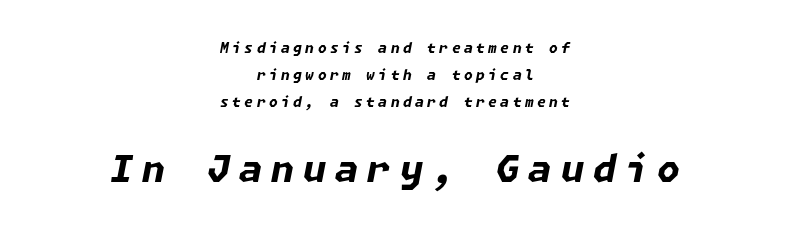
Q: Is the text bold? A: Yes.
Q: Is the text italic (slanted)? A: Yes, it leans right by about 11 degrees.
Q: Is the text underlined? A: No.
Q: How is the paragraph aligned? A: Centered.
Q: Is the spacing between letters normal or unusually wide? A: Unusually wide.
Q: Is the spacing between lines tight, normal or loose? A: Loose.
Q: Which block of text is set in a larger size, the first (top) or the second (bottom)? A: The second (bottom) one.
Q: Width (condensed, normal, or wide)? A: Normal.
Q: Stroke contrast? A: Low.
Q: x-height? A: Medium.
